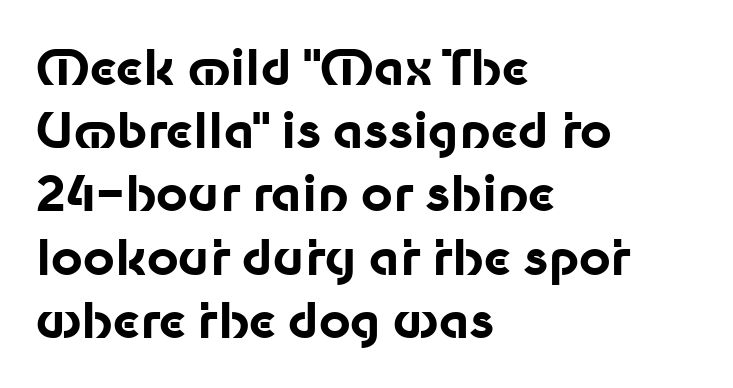
Q: Is the text bold? A: Yes.
Q: Is the text italic (slanted)? A: No, it is upright.
Q: Is the typeface a serif or a sans-serif typeface? A: Sans-serif.
Q: Is the text underlined? A: No.
Q: How is the paragraph aligned? A: Left-aligned.
Q: Is the spacing between letters normal or unusually wide? A: Normal.
Q: Is the spacing between lines tight, normal or loose? A: Normal.
Q: Width (condensed, normal, or wide)? A: Normal.
Q: Stroke contrast? A: Low.
Q: x-height? A: Medium.
Q: Monospaced? A: No.
